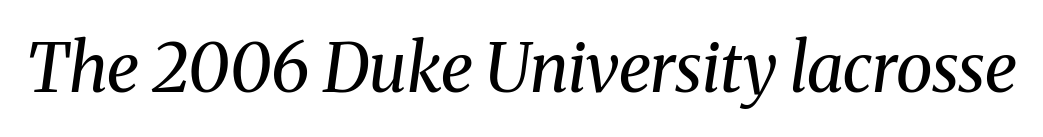
Q: Is the text bold? A: No.
Q: Is the text italic (slanted)? A: Yes, it leans right by about 8 degrees.
Q: Is the typeface a serif or a sans-serif typeface? A: Serif.
Q: Is the text underlined? A: No.
Q: Is the spacing between letters normal or unusually wide? A: Normal.
Q: Width (condensed, normal, or wide)? A: Normal.
Q: Stroke contrast? A: Medium.
Q: x-height? A: Medium.
Q: Monospaced? A: No.
